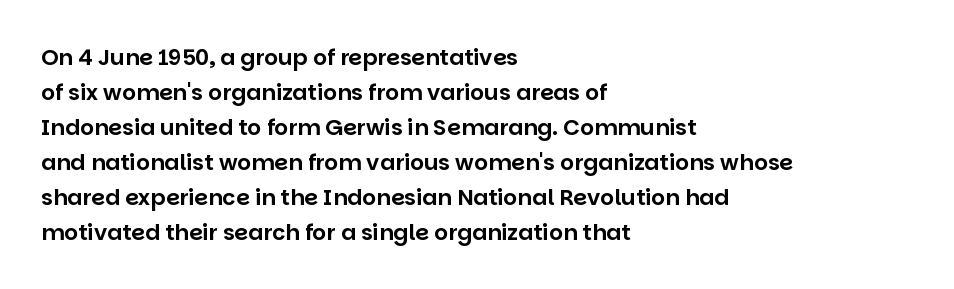
The vertical gap from one line to the next is medium. In terms of posture, this sample is upright. The ragged edge is on the right, which tells us the setting is flush left. Look at the tracking — it's just the regular setting, nothing added. Only glyphs here, with clear space below each row.
